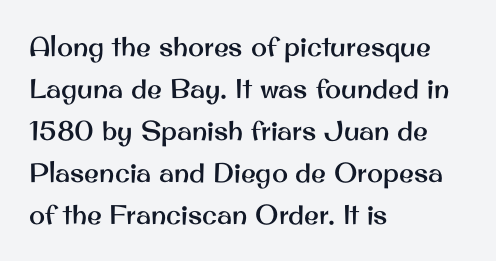
Quick note: underline off. The typesetter chose a ragged-right arrangement here. Posture: straight, roman, zero tilt. Leading: standard. Words appear dense and cohesive because spacing is normal.
